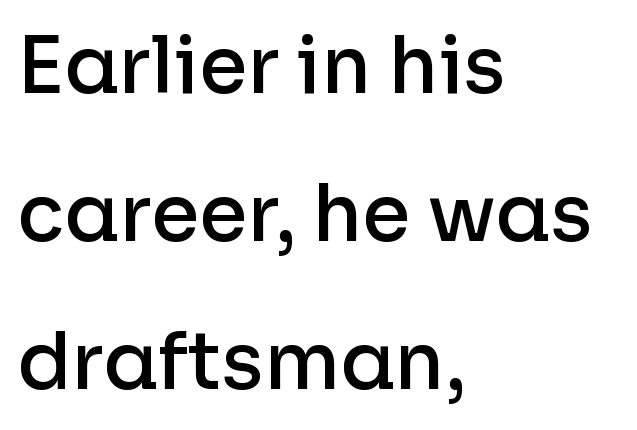
Q: Is the text bold? A: Semi-bold.
Q: Is the text italic (slanted)? A: No, it is upright.
Q: Is the typeface a serif or a sans-serif typeface? A: Sans-serif.
Q: Is the text underlined? A: No.
Q: How is the paragraph aligned? A: Left-aligned.
Q: Is the spacing between letters normal or unusually wide? A: Normal.
Q: Is the spacing between lines tight, normal or loose? A: Loose.
Q: Width (condensed, normal, or wide)? A: Normal.
Q: Stroke contrast? A: Low.
Q: x-height? A: Medium.
Q: Monospaced? A: No.
